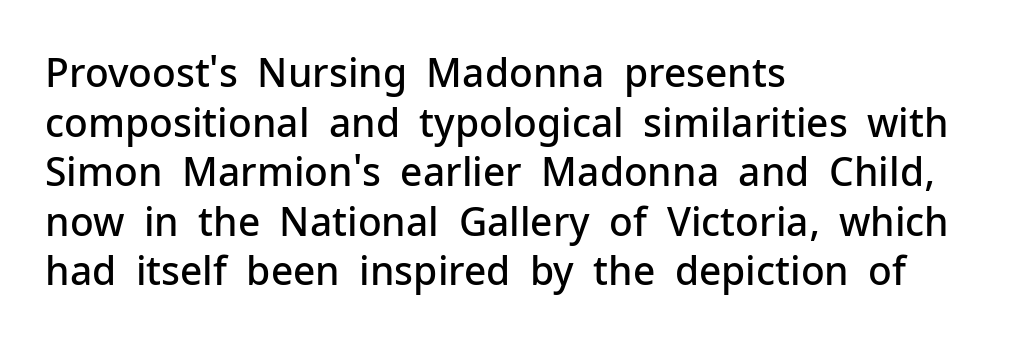
Q: Is the text bold? A: Semi-bold.
Q: Is the text italic (slanted)? A: No, it is upright.
Q: Is the typeface a serif or a sans-serif typeface? A: Sans-serif.
Q: Is the text underlined? A: No.
Q: How is the paragraph aligned? A: Left-aligned.
Q: Is the spacing between letters normal or unusually wide? A: Normal.
Q: Is the spacing between lines tight, normal or loose? A: Normal.
Q: Width (condensed, normal, or wide)? A: Normal.
Q: Stroke contrast? A: Low.
Q: x-height? A: Medium.
Q: Monospaced? A: No.
